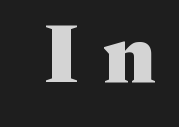
Each letter keeps its own natural width here, so spacing adapts to shape. Thick stems and heavy bowls — unmistakably bold. Rendered with straight, roman letterforms. The face used here is rendered with a markedly widened letterfit. Look at the bottom of the vertical strokes: they flare into serifs here.
